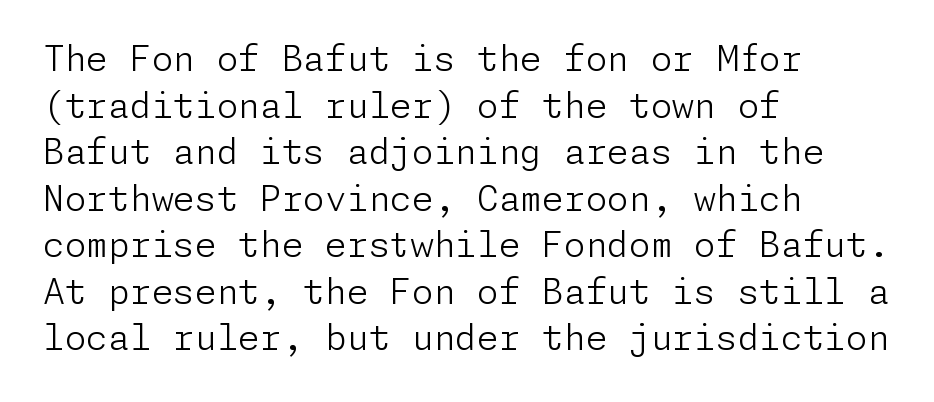
A clean baseline with only descenders dipping below it. The letters stand upright; this is a roman face. Ink coverage per letter is moderate at most. Rows of type keep a routine distance in the vertical direction. How are the letters spaced? Ordinarily, with no added tracking. Caption: multi-line text, flush left, ragged right.
